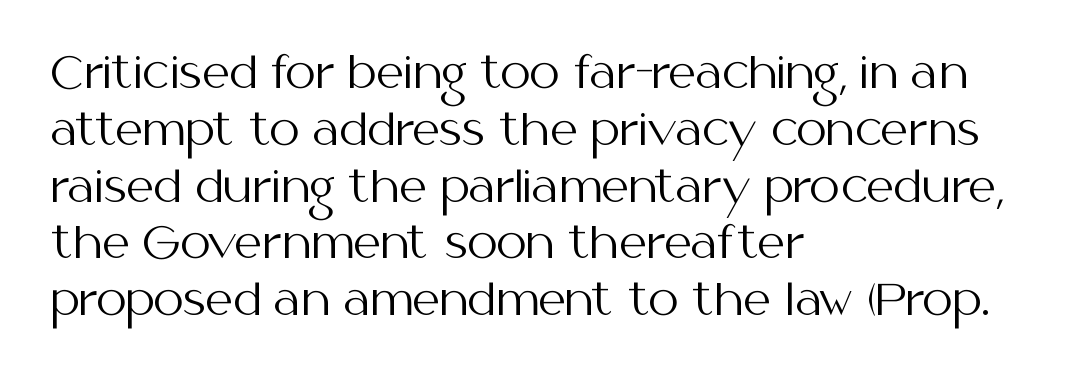
{"serif": "no", "italic": "no", "bold": "no", "weight": "regular", "width": "normal", "stroke_contrast": "medium", "x_height": "medium", "monospaced": "no", "underline": "no", "align": "left", "line_spacing": "normal", "line_spacing_ratio": 1.32, "letter_spacing": "normal", "letter_spacing_em": 0.0, "glyph_px": 43}
